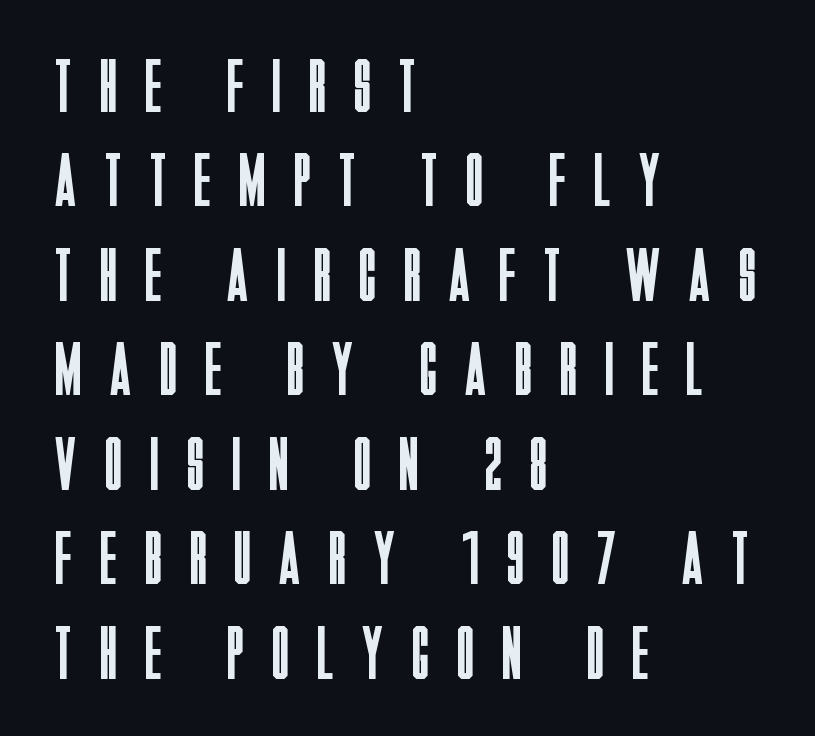
Q: Is the text bold? A: No.
Q: Is the text italic (slanted)? A: No, it is upright.
Q: Is the typeface a serif or a sans-serif typeface? A: Sans-serif.
Q: Is the text underlined? A: No.
Q: How is the paragraph aligned? A: Left-aligned.
Q: Is the spacing between letters normal or unusually wide? A: Unusually wide.
Q: Is the spacing between lines tight, normal or loose? A: Normal.
Q: Width (condensed, normal, or wide)? A: Condensed.
Q: Stroke contrast? A: Low.
Q: x-height? A: Large.
Q: Monospaced? A: No.
